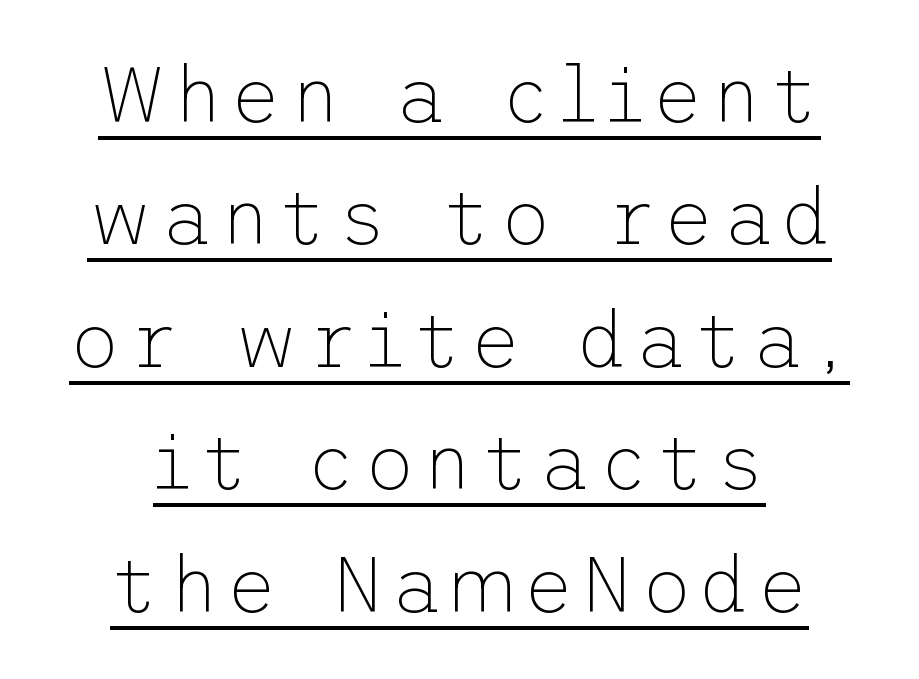
Q: Is the text bold? A: No.
Q: Is the text italic (slanted)? A: No, it is upright.
Q: Is the typeface a serif or a sans-serif typeface? A: Sans-serif.
Q: Is the text underlined? A: Yes.
Q: Is the spacing between lines tight, normal or loose? A: Normal.
Q: Width (condensed, normal, or wide)? A: Normal.
Q: Stroke contrast? A: Low.
Q: x-height? A: Medium.
